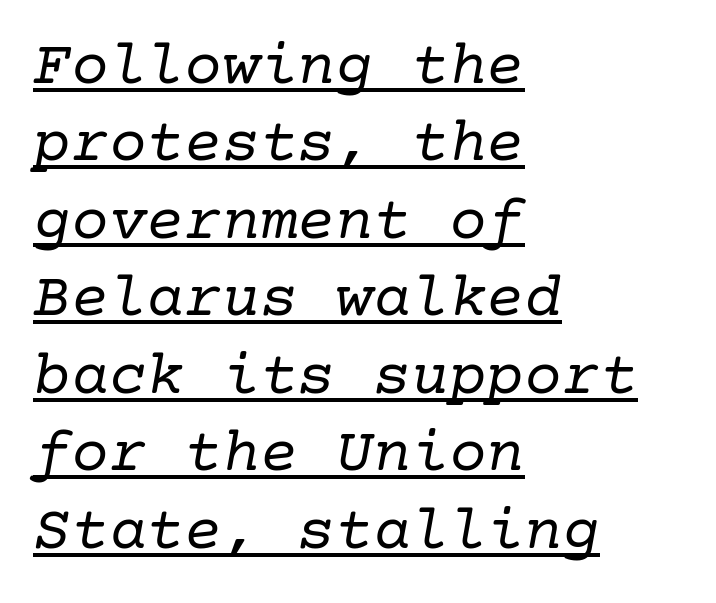
Q: Is the text bold? A: No.
Q: Is the text italic (slanted)? A: Yes, it leans right by about 10 degrees.
Q: Is the typeface a serif or a sans-serif typeface? A: Serif.
Q: Is the text underlined? A: Yes.
Q: How is the paragraph aligned? A: Left-aligned.
Q: Is the spacing between letters normal or unusually wide? A: Normal.
Q: Width (condensed, normal, or wide)? A: Normal.
Q: Stroke contrast? A: Low.
Q: x-height? A: Medium.
